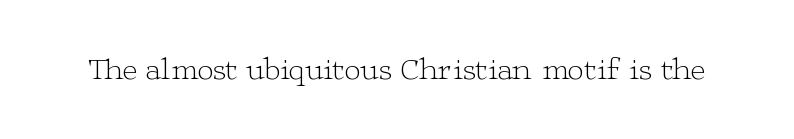
{"serif": "yes", "italic": "no", "bold": "no", "weight": "light", "width": "wide", "stroke_contrast": "low", "x_height": "medium", "monospaced": "no", "underline": "no", "letter_spacing": "normal", "letter_spacing_em": 0.0, "glyph_px": 32}
